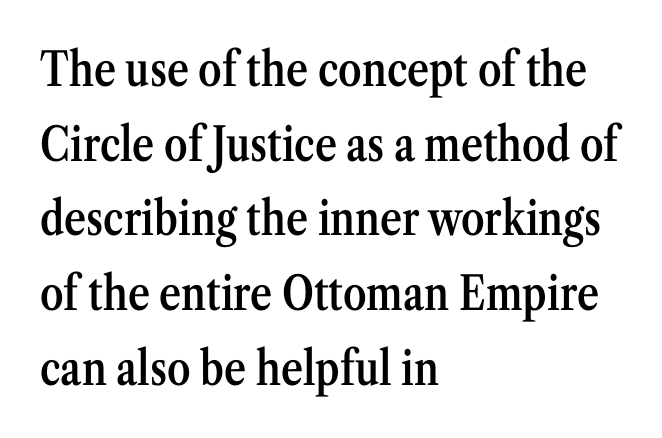
This sample keeps an unexceptional amount of space between lines. A clean baseline with only descenders dipping below it. Proportional: the letters do not fall into vertical columns. Observe the serifs anchoring each vertical stroke in this sample. Designer's note — italics off, roman on.
